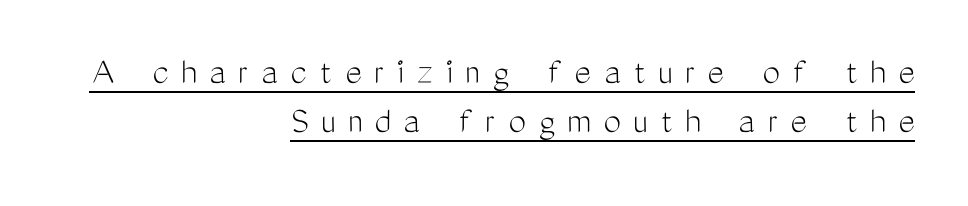
Rows of type keep a routine distance in the vertical direction. How are the letters spaced? Widely, with obvious added tracking. Looks like regular typesetting: each glyph gets only the width it needs. The typesetter chose a ragged-left arrangement here.
